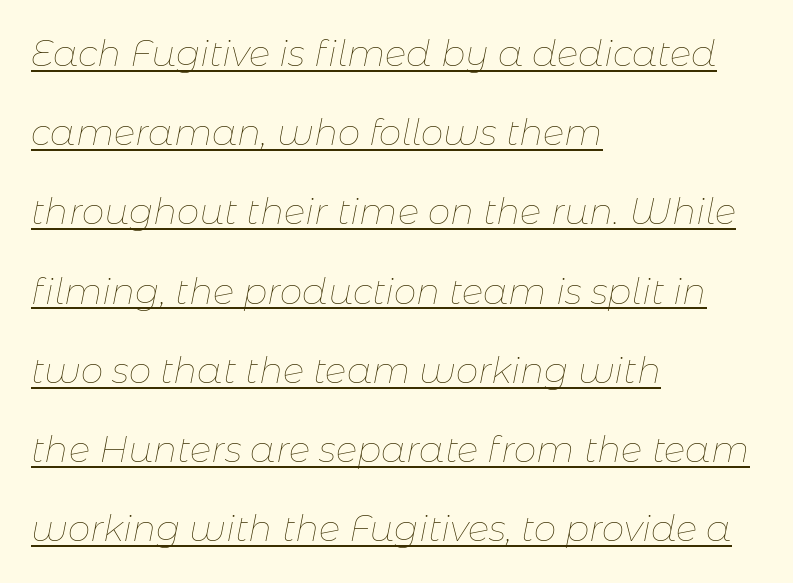
Q: Is the text bold? A: No.
Q: Is the text italic (slanted)? A: Yes, it leans right by about 11 degrees.
Q: Is the text underlined? A: Yes.
Q: How is the paragraph aligned? A: Left-aligned.
Q: Is the spacing between letters normal or unusually wide? A: Normal.
Q: Is the spacing between lines tight, normal or loose? A: Loose.
Q: Width (condensed, normal, or wide)? A: Normal.
Q: Stroke contrast? A: Low.
Q: x-height? A: Medium.
Q: Monospaced? A: No.
